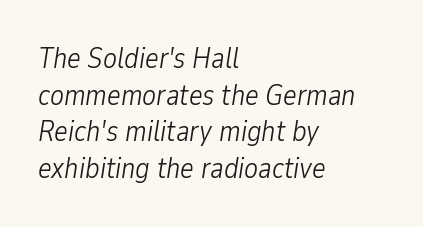
Q: Is the text bold? A: No.
Q: Is the text italic (slanted)? A: Yes, it leans right by about 9 degrees.
Q: Is the text underlined? A: No.
Q: How is the paragraph aligned? A: Left-aligned.
Q: Is the spacing between letters normal or unusually wide? A: Normal.
Q: Is the spacing between lines tight, normal or loose? A: Normal.
Q: Width (condensed, normal, or wide)? A: Condensed.
Q: Stroke contrast? A: Low.
Q: x-height? A: Medium.
Q: Monospaced? A: No.
